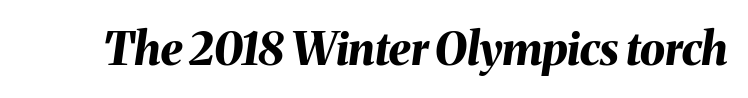
{"italic": "yes", "lean": "right", "slant_degrees": 8, "bold": "yes", "weight": "bold", "width": "normal", "stroke_contrast": "medium", "x_height": "medium", "monospaced": "no", "underline": "no", "letter_spacing": "normal", "letter_spacing_em": 0.0, "glyph_px": 45}
